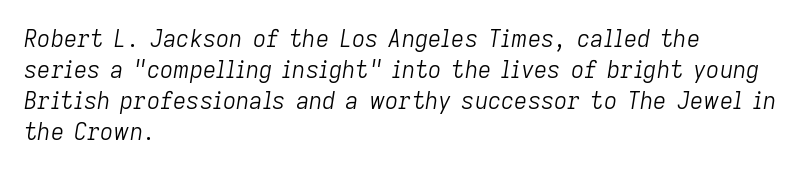
The rows are spaced the way most documents space them. Lines of text with bare space underneath. The text block is weighted toward the left margin, trailing off unevenly rightward. The passage shown leans; its letterforms are oblique. Standard letterfit; no display-style spreading of the glyphs. The strokes are not fattened; the text isn't bold.
